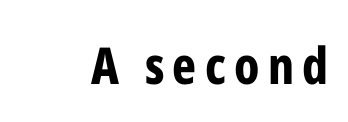
The image shows 51 px bold, condensed sans-serif type, upright; set not underlined; low stroke contrast and a medium x-height.
